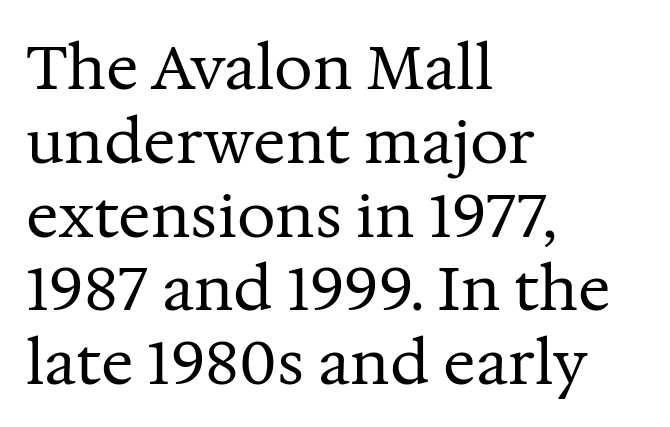
The image shows 61 px regular-weight serif type, upright; set left-aligned, line spacing 1.21x, normal letter spacing, not underlined; medium stroke contrast and a medium x-height.
